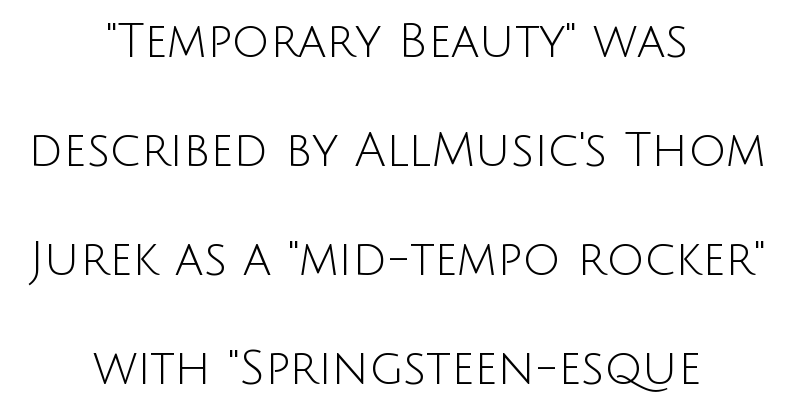
The image shows 47 px light sans-serif type, upright; set centered, loose line spacing (2.32x), normal letter spacing, not underlined; low stroke contrast and a large x-height.
